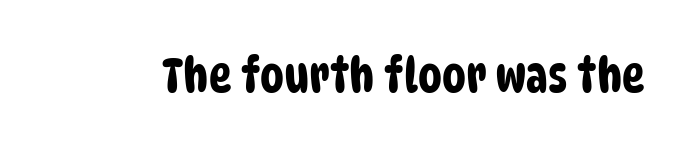
Q: Is the typeface a serif or a sans-serif typeface? A: Sans-serif.
Q: Is the text underlined? A: No.
Q: Is the spacing between letters normal or unusually wide? A: Normal.
Q: Width (condensed, normal, or wide)? A: Condensed.
Q: Stroke contrast? A: Low.
Q: x-height? A: Large.
Q: Monospaced? A: No.
